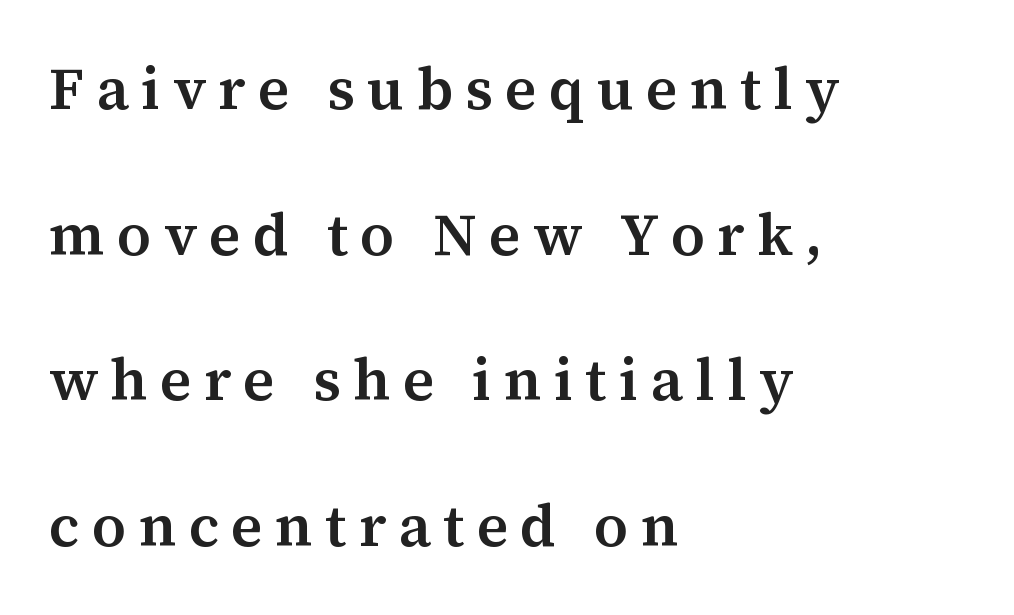
The text was rendered using a seriffed face with decorative stroke endings. This sample trades compactness for vertical openness between lines. The axis of the letterforms is exactly vertical. Notice how the passage keeps a crisp vertical edge on the left only. Look at the tracking — it's clearly loosened, letters drifting apart. Each letter keeps its own natural width here, so spacing adapts to shape.
